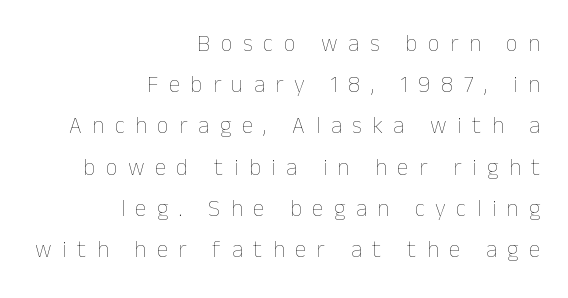
Posture: upright roman. Horizontally, the lines are justified to the trailing edge only. The letterforms sit at book weight or below. Each row of text sits above clean, open space.
